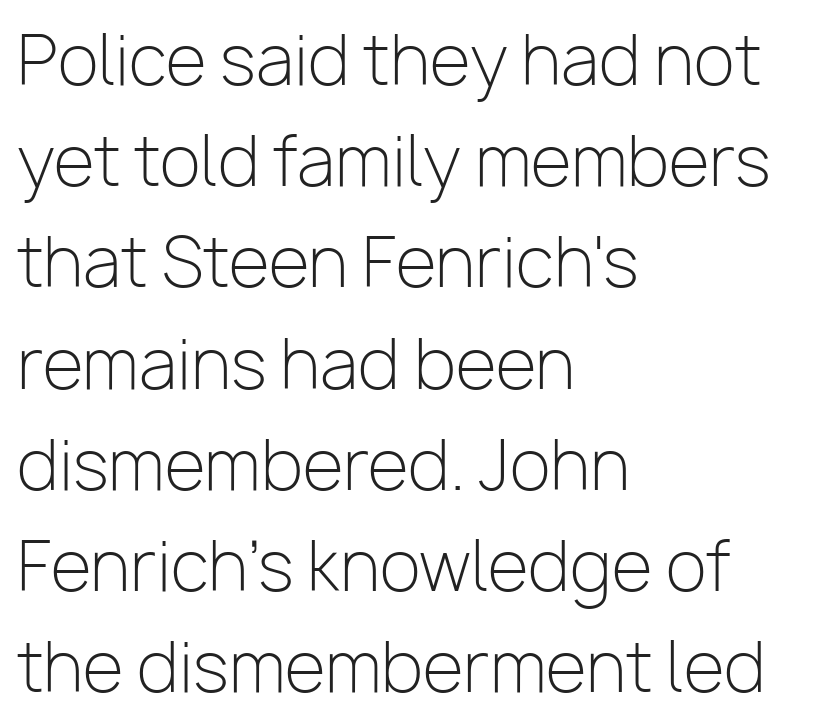
{"serif": "no", "italic": "no", "bold": "no", "weight": "light", "width": "normal", "stroke_contrast": "low", "x_height": "medium", "monospaced": "no", "underline": "no", "align": "left", "line_spacing": "normal", "line_spacing_ratio": 1.51, "letter_spacing": "normal", "letter_spacing_em": 0.0, "glyph_px": 67}
